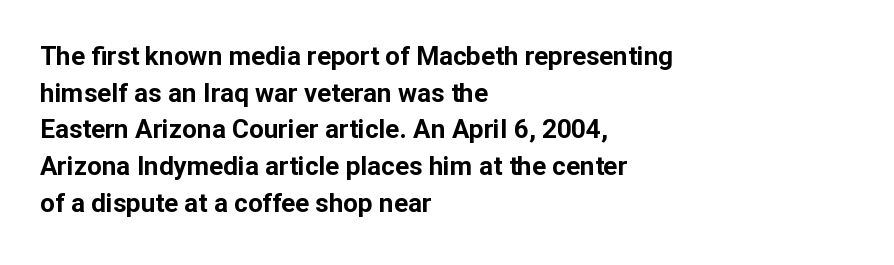
Q: Is the text bold? A: Yes.
Q: Is the text italic (slanted)? A: No, it is upright.
Q: Is the text underlined? A: No.
Q: How is the paragraph aligned? A: Left-aligned.
Q: Is the spacing between letters normal or unusually wide? A: Normal.
Q: Is the spacing between lines tight, normal or loose? A: Normal.
